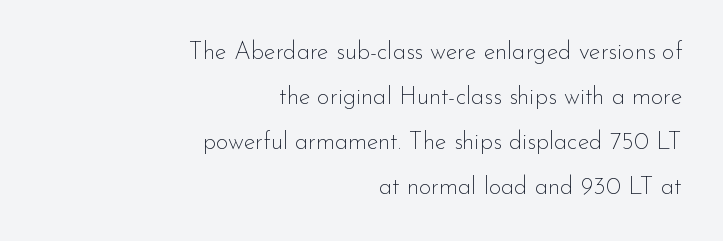
This rendering uses right alignment, leaving the left contour irregular. Check the space under the baseline: it is left empty. The letterforms sit at book weight or below. Letter spacing: default.
